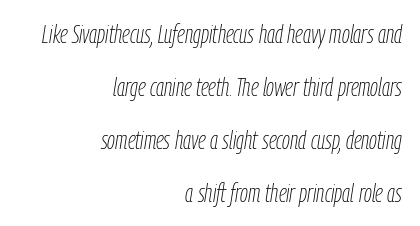
The image shows 25 px text type, italic (leaning right); set right-aligned, loose line spacing (2.12x), normal letter spacing, not underlined.
